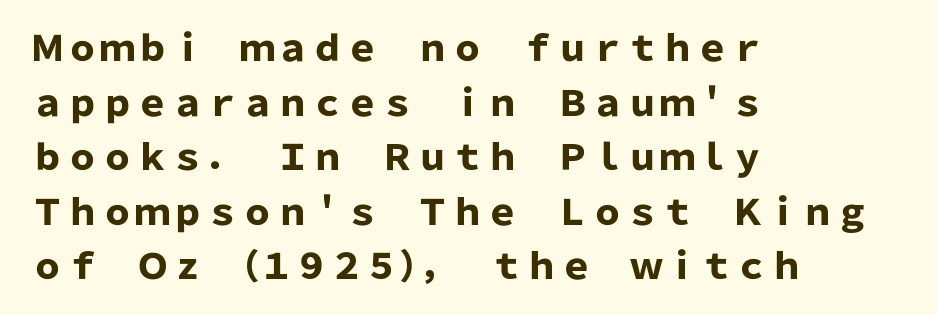
Only glyphs here, with clear space below each row. Letterform terminals end flat and unadorned throughout the passage. Weight: bold. The passage shown has conventional tracking throughout.
